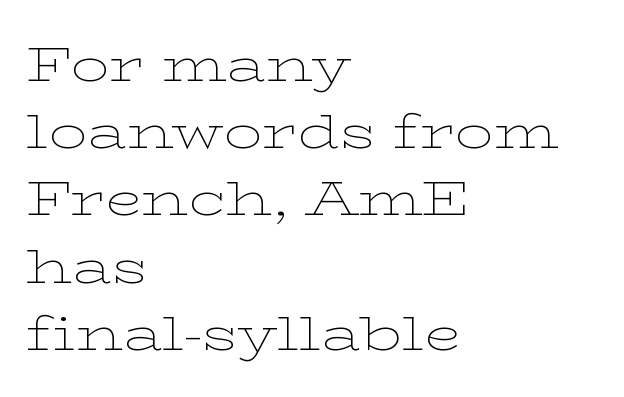
The letters advance in unequal steps, a hallmark of proportional type. Caption: face not bold, strokes unweighted. Unmarked baselines from the first word to the last. Examine the stroke ends and you'll spot serifs.
